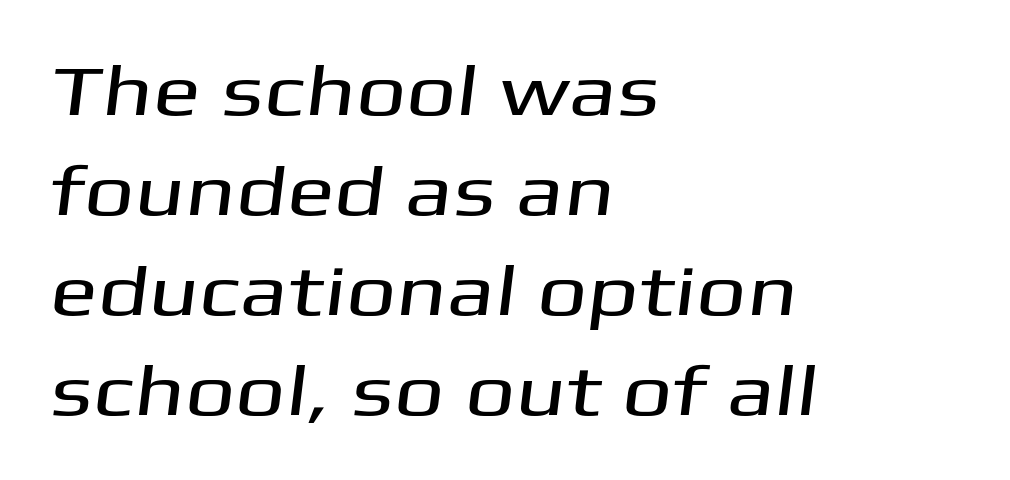
The ragged edge is on the right, which tells us the setting is flush left. Vertical spacing — default. The rendering keeps characters at their native spacing. The letters advance in unequal steps, a hallmark of proportional type. The space beneath each line is pristine and unruled.
